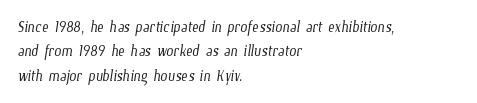
{"bold": "no", "underline": "no", "align": "left", "line_spacing_ratio": 1.22, "letter_spacing": "normal", "letter_spacing_em": 0.0, "glyph_px": 20}
